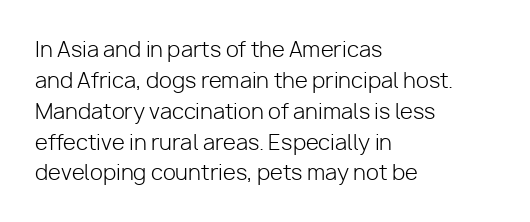
{"italic": "no", "bold": "no", "underline": "no", "align": "left", "line_spacing": "normal", "line_spacing_ratio": 1.47, "letter_spacing": "normal", "letter_spacing_em": 0.0, "glyph_px": 21}
